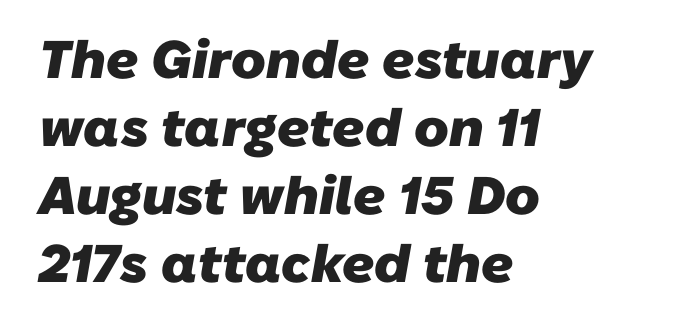
The image shows 53 px heavy sans-serif type; set left-aligned, normal line spacing (1.28x), normal letter spacing, not underlined; low stroke contrast and a medium x-height.
